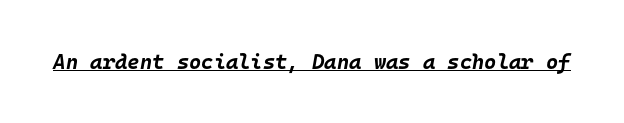
{"italic": "yes", "lean": "right", "slant_degrees": 10, "bold": "yes", "underline": "yes", "letter_spacing": "normal", "letter_spacing_em": 0.0, "glyph_px": 21}
